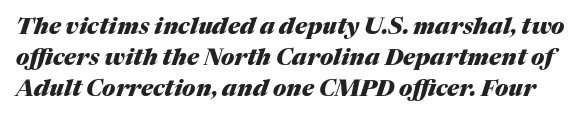
The image shows 23 px bold type, italic (leaning right); set normal line spacing (1.34x), normal letter spacing, not underlined.
